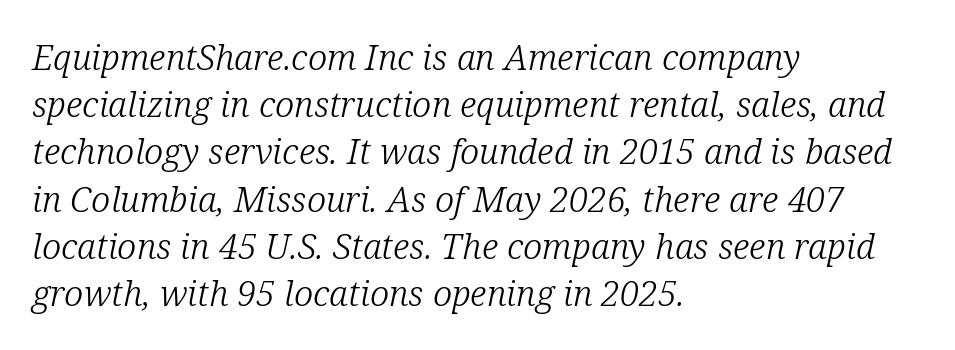
{"serif": "yes", "italic": "yes", "lean": "right", "slant_degrees": 12, "bold": "no", "weight": "light", "width": "normal", "stroke_contrast": "low", "x_height": "medium", "monospaced": "no", "underline": "no", "align": "left", "line_spacing": "normal", "line_spacing_ratio": 1.35, "letter_spacing": "normal", "letter_spacing_em": 0.0, "glyph_px": 35}
